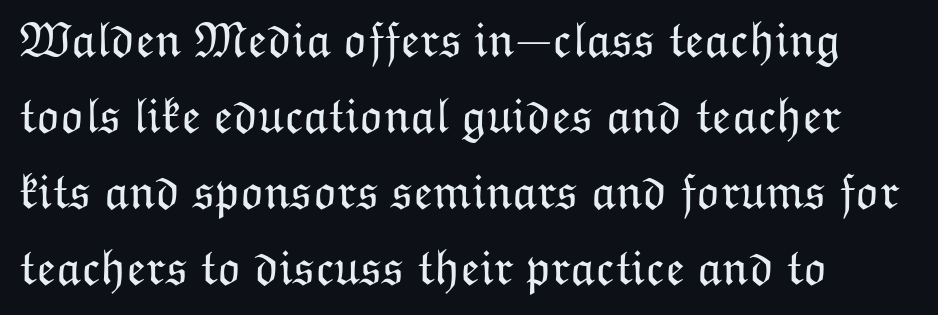
The string is rendered with underlining switched off. Do the characters align in a grid? No, the font is proportional. The strokes are not fattened; the text isn't bold. A classic flush-left, rag-right setting is used for this passage. This is roman type, the default non-slanted kind. No extra tracking has been applied to these lines.
